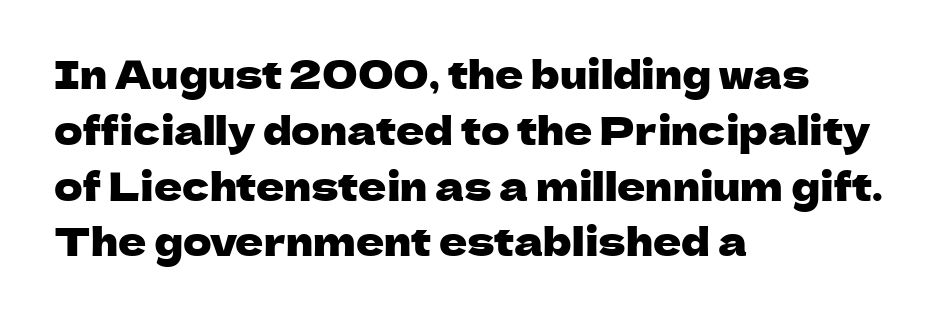
The image shows 39 px sans-serif type, upright; set left-aligned, normal line spacing (1.43x), normal letter spacing, not underlined; low stroke contrast and a medium x-height.
